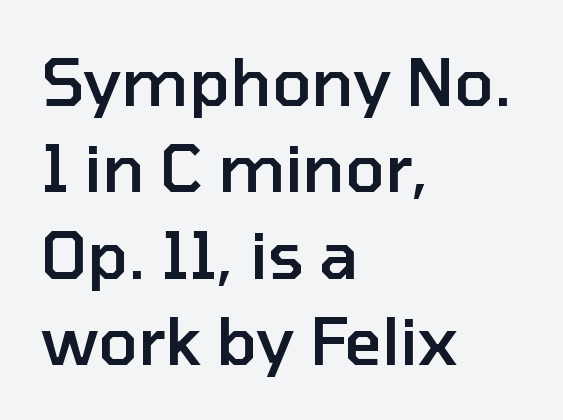
The image shows 65 px semibold sans-serif type, upright; set left-aligned, normal line spacing (1.33x), normal letter spacing, not underlined; low stroke contrast and a medium x-height.
